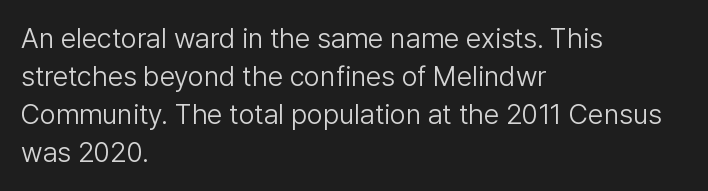
{"serif": "no", "italic": "no", "bold": "no", "weight": "light", "width": "normal", "stroke_contrast": "low", "x_height": "medium", "monospaced": "no", "underline": "no", "align": "left", "line_spacing": "normal", "line_spacing_ratio": 1.36, "letter_spacing": "normal", "letter_spacing_em": 0.0, "glyph_px": 28}
